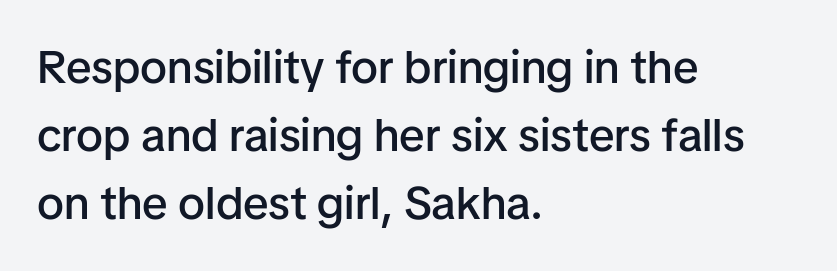
{"serif": "no", "italic": "no", "bold": "semi", "weight": "semibold", "width": "normal", "stroke_contrast": "low", "x_height": "medium", "monospaced": "no", "underline": "no", "align": "left", "line_spacing": "normal", "line_spacing_ratio": 1.48, "letter_spacing": "normal", "letter_spacing_em": 0.0, "glyph_px": 46}
